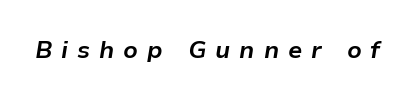
The space directly below the letters is spotless. These lines were composed using italics. In terms of weight, the rendering is a true, heavy bold. Glyph-to-glyph distance is far greater than everyday printed text.
